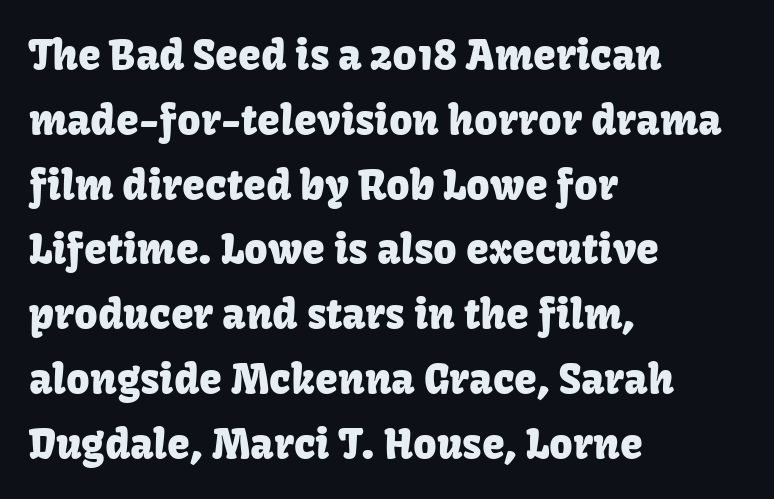
The image shows 41 px sans-serif type, upright; set left-aligned, normal line spacing (1.58x), normal letter spacing, not underlined; low stroke contrast and a medium x-height.
